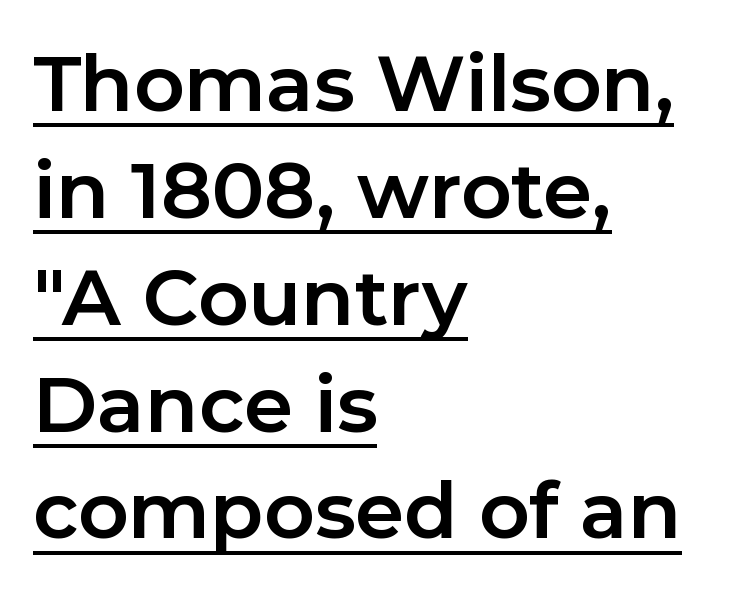
Proportional: the letters do not fall into vertical columns. The type is set solid horizontally, with unmodified tracking. This is underlined copy, the kind a proofreader might mark for attention. Italic? Not at all — the glyphs are vertical. Line beginnings align vertically; line endings do not.
